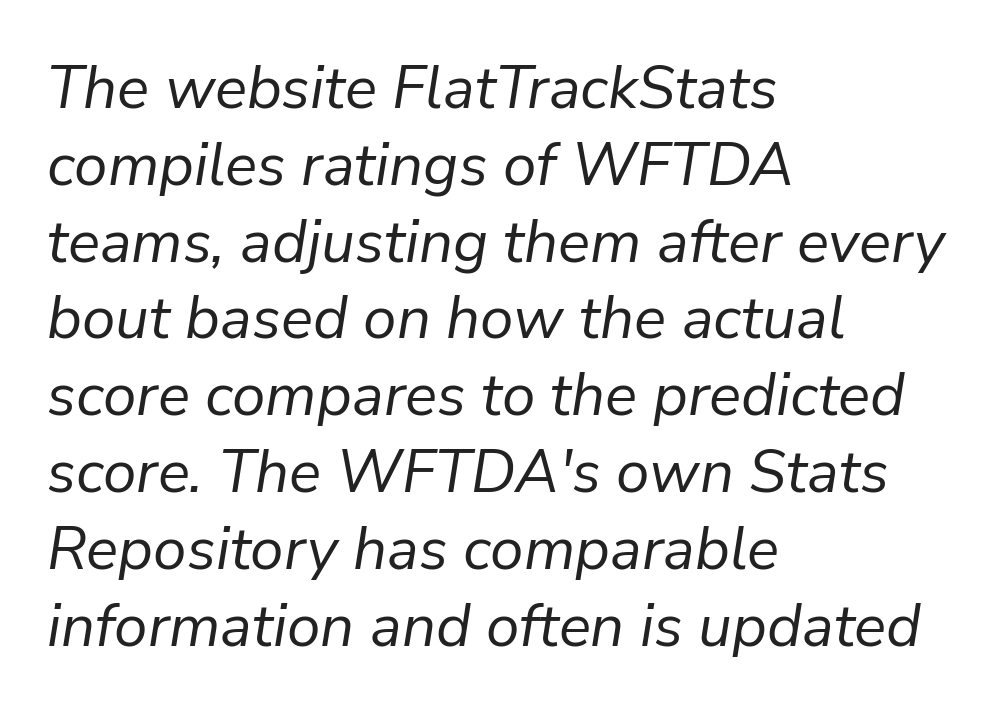
{"italic": "yes", "lean": "right", "slant_degrees": 9, "bold": "no", "weight": "regular", "width": "normal", "stroke_contrast": "low", "x_height": "medium", "monospaced": "no", "underline": "no", "align": "left", "line_spacing": "normal", "line_spacing_ratio": 1.28, "letter_spacing": "normal", "letter_spacing_em": 0.0, "glyph_px": 60}
